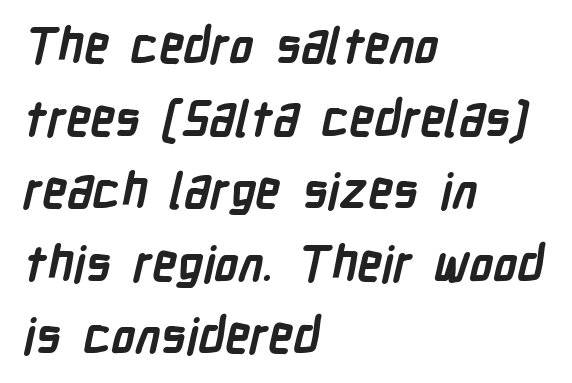
Q: Is the text bold? A: Yes.
Q: Is the typeface a serif or a sans-serif typeface? A: Sans-serif.
Q: Is the text underlined? A: No.
Q: How is the paragraph aligned? A: Left-aligned.
Q: Is the spacing between letters normal or unusually wide? A: Normal.
Q: Is the spacing between lines tight, normal or loose? A: Normal.
Q: Width (condensed, normal, or wide)? A: Condensed.
Q: Stroke contrast? A: Low.
Q: x-height? A: Medium.
Q: Monospaced? A: No.
